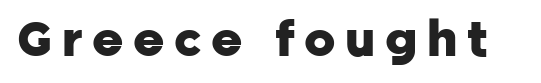
Classification — sans serif. The line texture is sparse and dotted thanks to wide tracking. Here the designer chose a conventional face with non-uniform glyph widths. A dark, heavy texture on the line: the type is bold.
